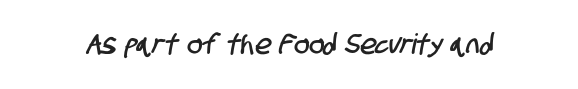
Q: Is the typeface a serif or a sans-serif typeface? A: Sans-serif.
Q: Is the text underlined? A: No.
Q: Is the spacing between letters normal or unusually wide? A: Normal.
Q: Width (condensed, normal, or wide)? A: Condensed.
Q: Stroke contrast? A: Low.
Q: x-height? A: Large.
Q: Monospaced? A: No.
